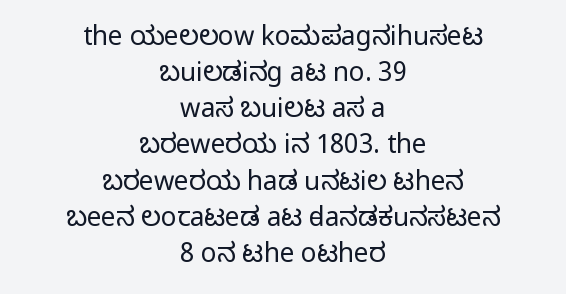
Q: Is the text italic (slanted)? A: No, it is upright.
Q: Is the text underlined? A: No.
Q: How is the paragraph aligned? A: Centered.
Q: Is the spacing between letters normal or unusually wide? A: Normal.
Q: Is the spacing between lines tight, normal or loose? A: Normal.
